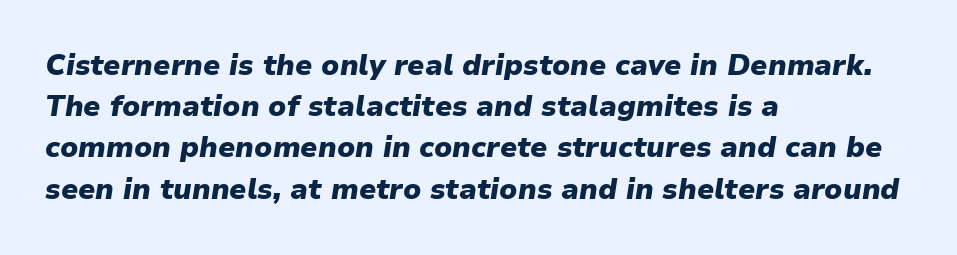
Regular leading. There is no visible air inserted between adjacent glyphs. This sample has the flowing, uneven cadence of proportional lettering. Quick note: italic.
